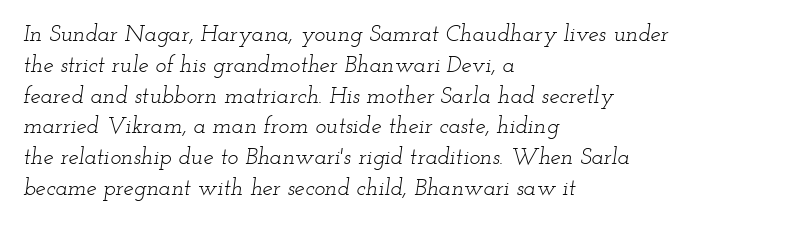
Q: Is the text bold? A: No.
Q: Is the text italic (slanted)? A: Yes, it leans right by about 12 degrees.
Q: Is the text underlined? A: No.
Q: How is the paragraph aligned? A: Left-aligned.
Q: Is the spacing between letters normal or unusually wide? A: Normal.
Q: Is the spacing between lines tight, normal or loose? A: Normal.
